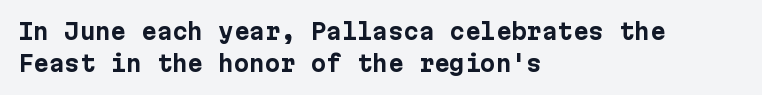
Students, observe: this is what conventionally led text looks like. Ascenders rise straight up at ninety degrees. Pretty heavy lettering here — definitely bold. The words here are not underlined.
